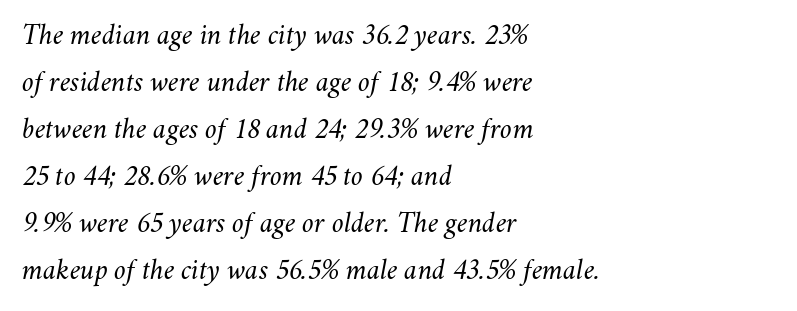
Q: Is the text bold? A: No.
Q: Is the text italic (slanted)? A: Yes, it leans right by about 11 degrees.
Q: Is the text underlined? A: No.
Q: How is the paragraph aligned? A: Left-aligned.
Q: Is the spacing between letters normal or unusually wide? A: Normal.
Q: Is the spacing between lines tight, normal or loose? A: Normal.
Q: Width (condensed, normal, or wide)? A: Normal.
Q: Stroke contrast? A: Medium.
Q: x-height? A: Small.
Q: Monospaced? A: No.
